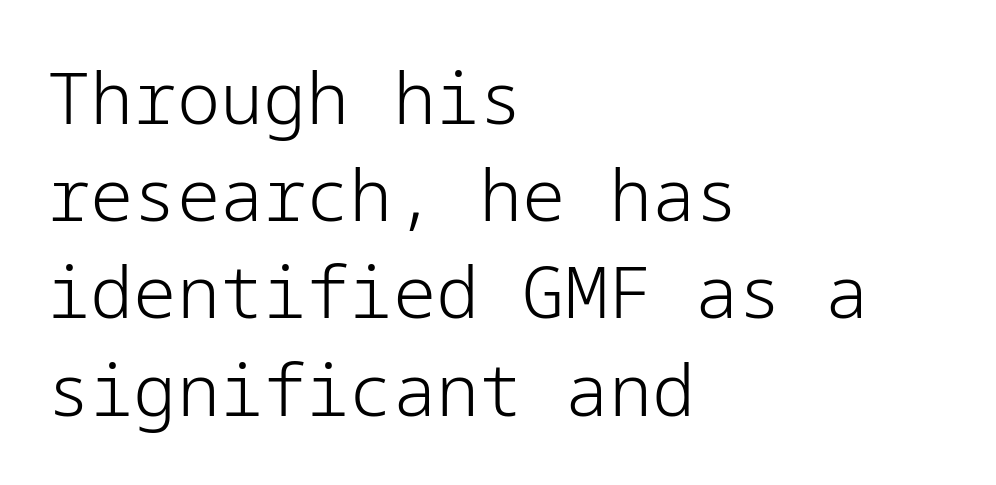
Q: Is the text bold? A: No.
Q: Is the text italic (slanted)? A: No, it is upright.
Q: Is the typeface a serif or a sans-serif typeface? A: Sans-serif.
Q: Is the text underlined? A: No.
Q: How is the paragraph aligned? A: Left-aligned.
Q: Is the spacing between letters normal or unusually wide? A: Normal.
Q: Is the spacing between lines tight, normal or loose? A: Normal.
Q: Width (condensed, normal, or wide)? A: Normal.
Q: Stroke contrast? A: Low.
Q: x-height? A: Medium.
